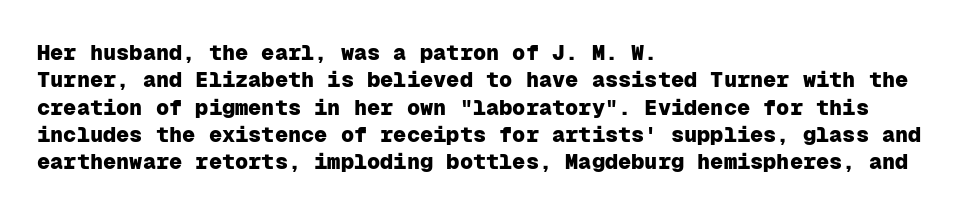
The image shows 22 px bold type, upright; set left-aligned, line spacing 1.24x, normal letter spacing, not underlined.
